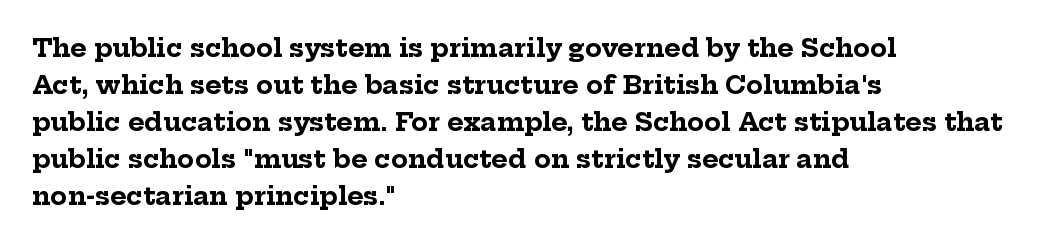
{"italic": "no", "bold": "yes", "underline": "no", "align": "left", "line_spacing": "normal", "line_spacing_ratio": 1.48, "letter_spacing": "normal", "letter_spacing_em": 0.0, "glyph_px": 25}
